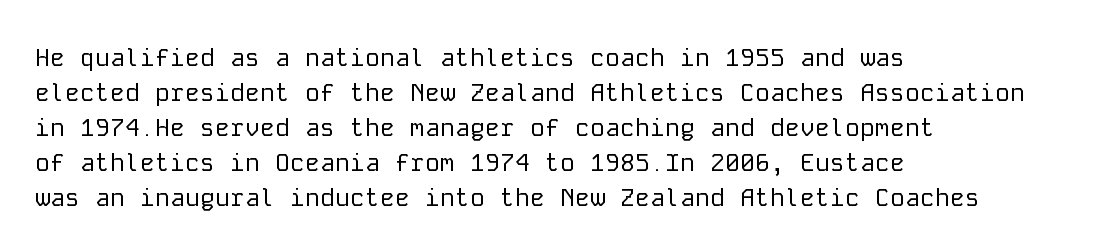
{"italic": "no", "bold": "no", "underline": "no", "align": "left", "line_spacing": "normal", "line_spacing_ratio": 1.4, "letter_spacing": "normal", "letter_spacing_em": 0.0, "glyph_px": 25}
